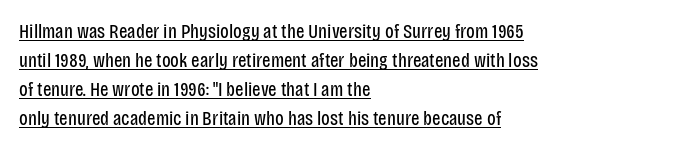
The tracking reads as untouched default to a designer's eye. The line-height multiplier appears to be the usual default. This is not heavy type; no bold has been used. What decoration does the sample have? An underline. The lines are quadded left.
